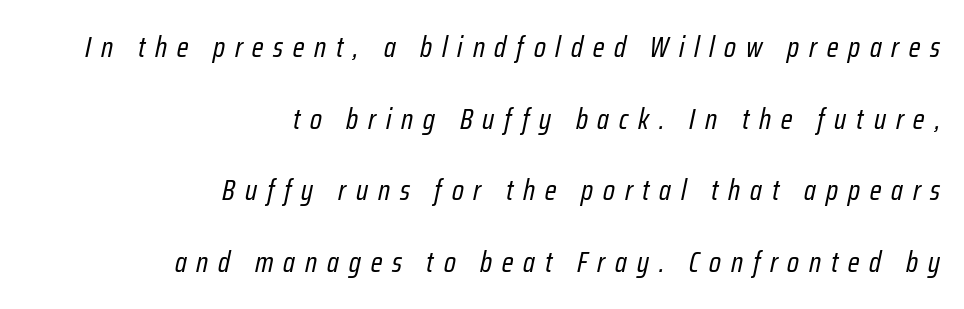
Posture: slanted. The cut favours lightness, reaching ordinary text weight at its darkest. A great deal of white space separates one row of letters from the next. Inter-character spacing is expanded well beyond the font's built-in metrics.
